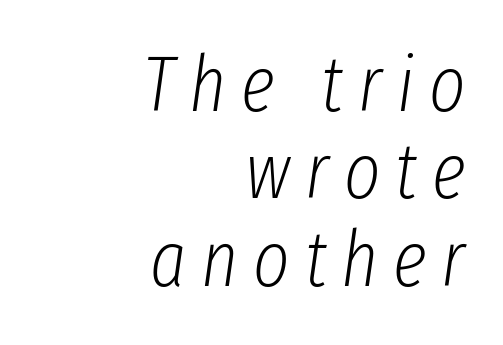
The specimen omits any rule beneath the text block's lines. Each new line begins almost immediately beneath the previous one. Compared with a typical body face, this is equally light or lighter still. These lines were composed using italics. The rendering uses natural spacing where letterforms have individual widths.
